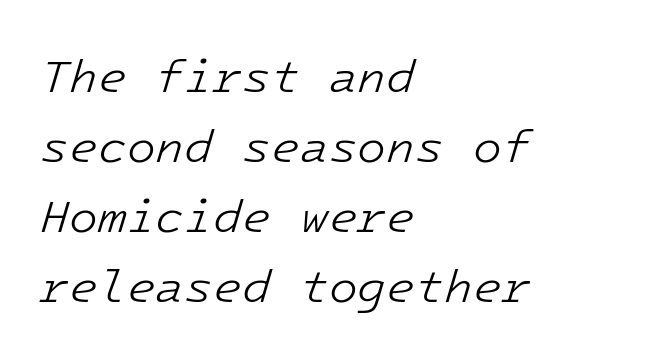
Q: Is the text bold? A: No.
Q: Is the text italic (slanted)? A: Yes, it leans right by about 16 degrees.
Q: Is the text underlined? A: No.
Q: How is the paragraph aligned? A: Left-aligned.
Q: Is the spacing between letters normal or unusually wide? A: Normal.
Q: Is the spacing between lines tight, normal or loose? A: Normal.
Q: Width (condensed, normal, or wide)? A: Normal.
Q: Stroke contrast? A: Low.
Q: x-height? A: Medium.
Q: Monospaced? A: Yes.
